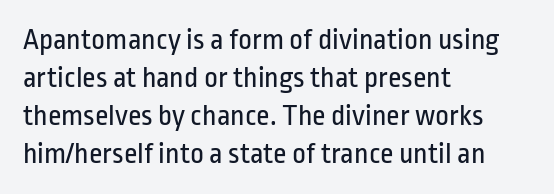
The letters sit at their default tracking, neither squeezed nor spread. A light-to-regular cut is what we see here. Does the copy run flush right? No — it runs flush left. The zone under the glyphs is completely vacant. Here the designer chose a conventional face with non-uniform glyph widths.
